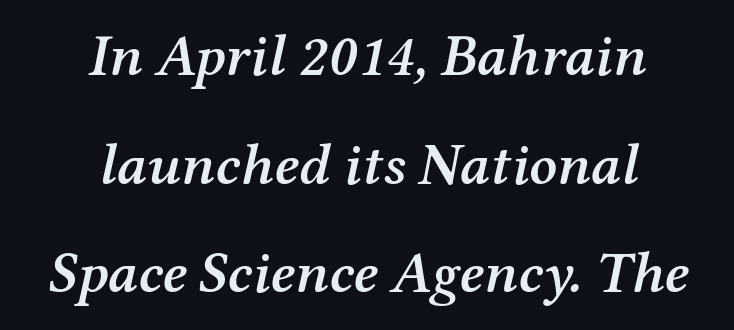
Q: Is the text bold? A: Semi-bold.
Q: Is the text italic (slanted)? A: Yes, it leans right by about 12 degrees.
Q: Is the typeface a serif or a sans-serif typeface? A: Serif.
Q: Is the text underlined? A: No.
Q: How is the paragraph aligned? A: Centered.
Q: Is the spacing between letters normal or unusually wide? A: Normal.
Q: Width (condensed, normal, or wide)? A: Normal.
Q: Stroke contrast? A: Medium.
Q: x-height? A: Medium.
Q: Monospaced? A: No.
